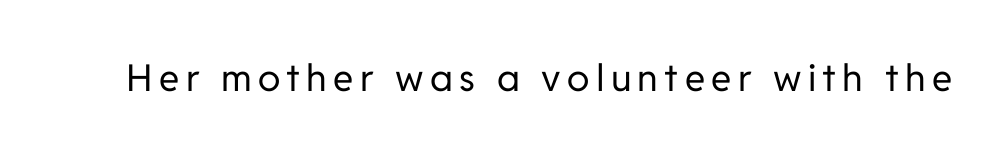
Q: Is the text bold? A: No.
Q: Is the text italic (slanted)? A: No, it is upright.
Q: Is the typeface a serif or a sans-serif typeface? A: Sans-serif.
Q: Is the text underlined? A: No.
Q: Width (condensed, normal, or wide)? A: Normal.
Q: Stroke contrast? A: Low.
Q: x-height? A: Medium.
Q: Monospaced? A: No.
